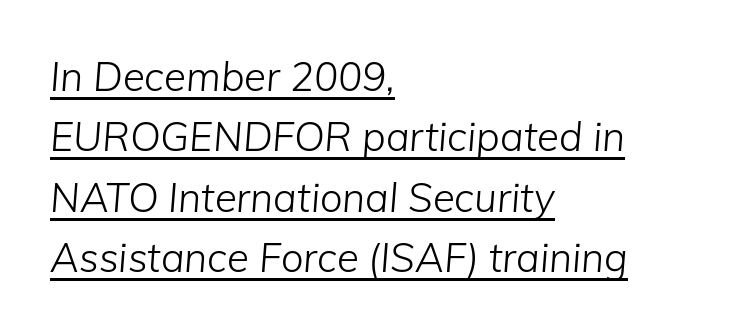
Q: Is the text bold? A: No.
Q: Is the text italic (slanted)? A: Yes, it leans right by about 5 degrees.
Q: Is the text underlined? A: Yes.
Q: How is the paragraph aligned? A: Left-aligned.
Q: Is the spacing between letters normal or unusually wide? A: Normal.
Q: Is the spacing between lines tight, normal or loose? A: Normal.
Q: Width (condensed, normal, or wide)? A: Normal.
Q: Stroke contrast? A: Low.
Q: x-height? A: Medium.
Q: Monospaced? A: No.
